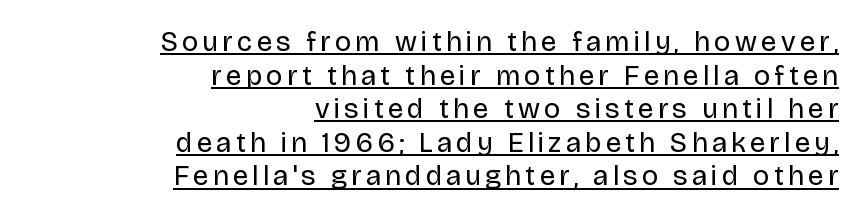
The face used here is proportionally spaced, like ordinary book or web type. Emphasis is given by a line drawn under the lettering. Does the lettering tilt? It doesn't — this is upright. In terms of letterform style, serifs are entirely absent. The letters look calm and open, with moderate or lighter stems. Each line ends at the same right margin while the left side varies.
